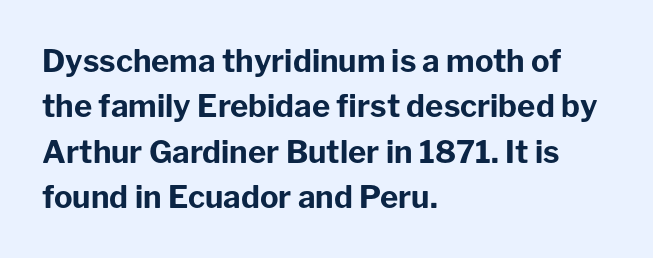
{"serif": "no", "italic": "no", "bold": "yes", "weight": "bold", "width": "normal", "stroke_contrast": "low", "x_height": "medium", "monospaced": "no", "underline": "no", "align": "left", "line_spacing": "normal", "line_spacing_ratio": 1.46, "letter_spacing": "normal", "letter_spacing_em": 0.0, "glyph_px": 31}
